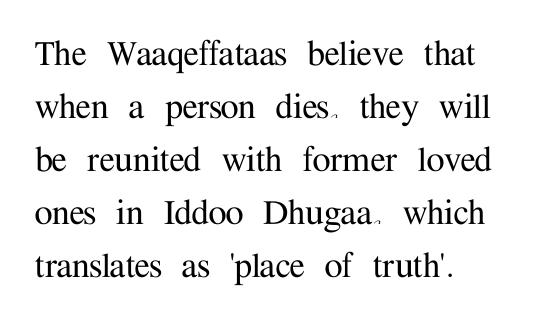
A typesetter would label this face a serif. The face used here is proportionally spaced, like ordinary book or web type. Rule under the text: the space is simply empty. Glyph-to-glyph distance matches everyday printed text. Italic? Not at all — the glyphs are vertical. Normally led — the rows are evenly, conventionally spaced.
